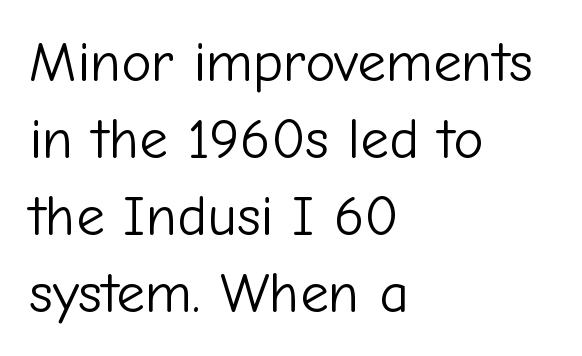
Q: Is the text bold? A: No.
Q: Is the text italic (slanted)? A: No, it is upright.
Q: Is the typeface a serif or a sans-serif typeface? A: Sans-serif.
Q: Is the text underlined? A: No.
Q: How is the paragraph aligned? A: Left-aligned.
Q: Is the spacing between letters normal or unusually wide? A: Normal.
Q: Is the spacing between lines tight, normal or loose? A: Normal.
Q: Width (condensed, normal, or wide)? A: Normal.
Q: Stroke contrast? A: Low.
Q: x-height? A: Medium.
Q: Monospaced? A: No.
